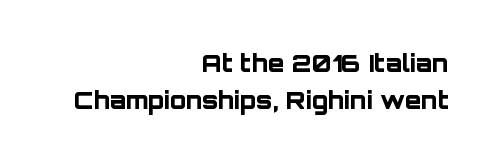
{"italic": "no", "bold": "yes", "underline": "no", "align": "right", "line_spacing": "normal", "line_spacing_ratio": 1.53, "letter_spacing": "normal", "letter_spacing_em": 0.0, "glyph_px": 24}
